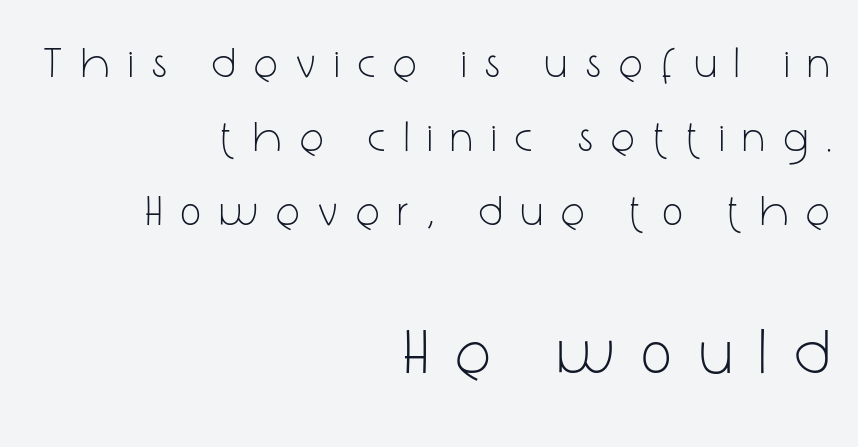
{"serif": "no", "italic": "no", "bold": "no", "weight": "light", "width": "condensed", "stroke_contrast": "low", "x_height": "medium", "monospaced": "no", "underline": "no", "align": "right", "line_spacing_ratio": 1.72, "letter_spacing": "wide", "letter_spacing_em": 0.46, "larger_block": "second", "size_ratio": 1.49, "glyph_px": 64}
